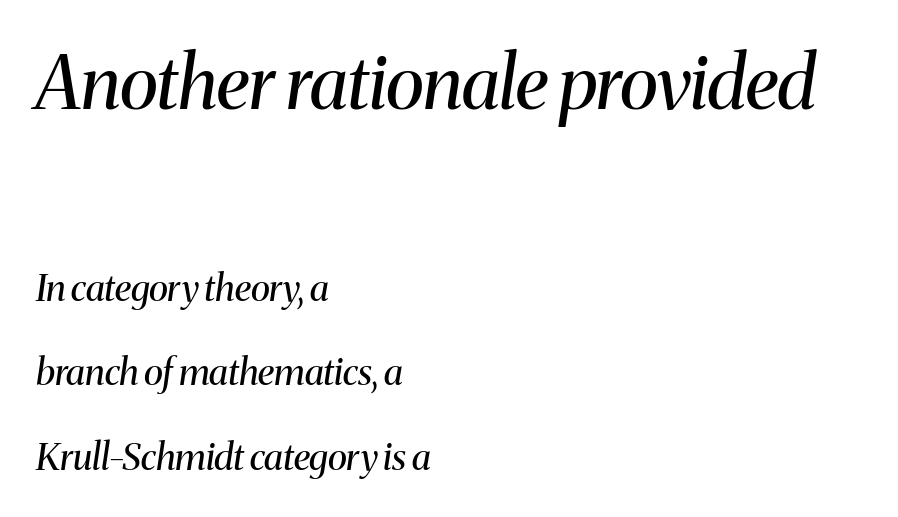
Q: Is the text bold? A: No.
Q: Is the text italic (slanted)? A: Yes, it leans right by about 8 degrees.
Q: Is the typeface a serif or a sans-serif typeface? A: Serif.
Q: Is the text underlined? A: No.
Q: How is the paragraph aligned? A: Left-aligned.
Q: Is the spacing between letters normal or unusually wide? A: Normal.
Q: Is the spacing between lines tight, normal or loose? A: Loose.
Q: Which block of text is set in a larger size, the first (top) or the second (bottom)? A: The first (top) one.
Q: Width (condensed, normal, or wide)? A: Normal.
Q: Stroke contrast? A: Medium.
Q: x-height? A: Medium.
Q: Monospaced? A: No.
